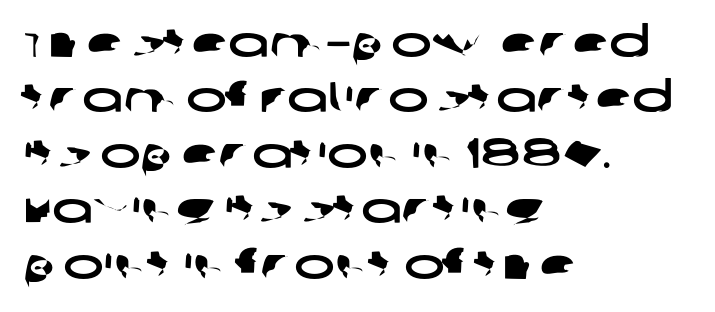
Is the letter spacing exaggerated? No — it looks like the ordinary default. The rows are spaced the way most documents space them. Descender tails drop into unmarked territory. This is sans-serif lettering, the kind often seen on screens and signage.
